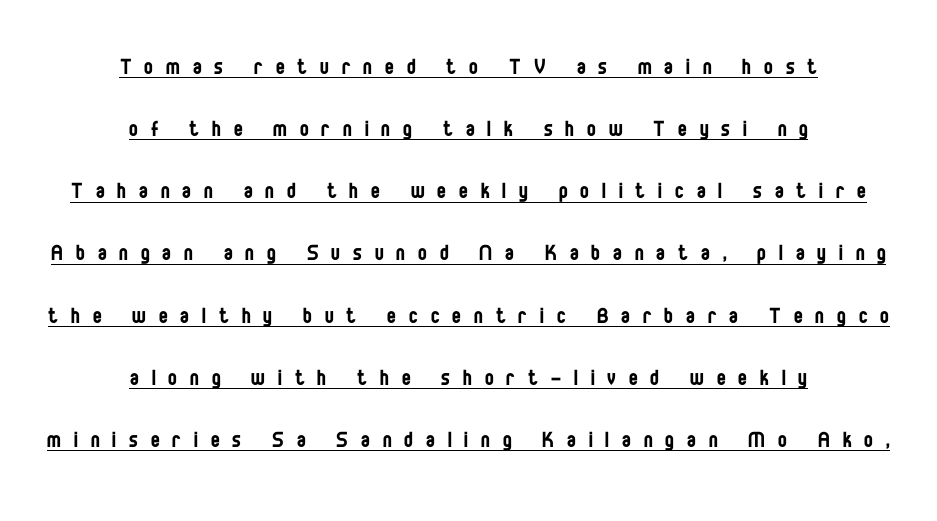
Every row of glyphs is offset so its center matches the block's center. The tracking reads as deliberately expanded to a designer's eye. The face used here appears with an underline applied. The passage shown stacks its lines with a broad gap. Every character sits straight up, as roman type does. Stem width sits at or under what a default text font uses.
